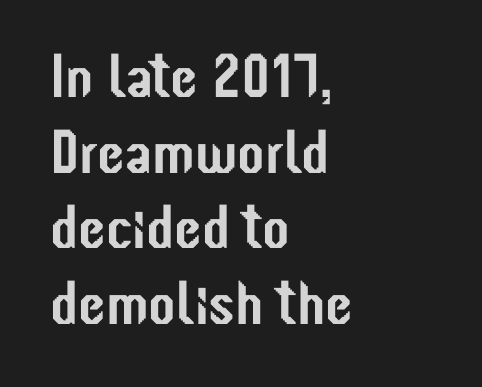
Q: Is the text italic (slanted)? A: No, it is upright.
Q: Is the typeface a serif or a sans-serif typeface? A: Sans-serif.
Q: Is the text underlined? A: No.
Q: How is the paragraph aligned? A: Left-aligned.
Q: Is the spacing between letters normal or unusually wide? A: Normal.
Q: Width (condensed, normal, or wide)? A: Condensed.
Q: Stroke contrast? A: Low.
Q: x-height? A: Medium.
Q: Monospaced? A: No.
